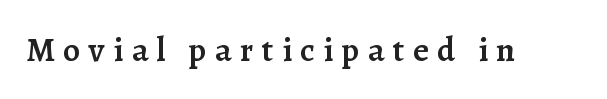
{"serif": "yes", "italic": "no", "bold": "semi", "weight": "semibold", "width": "normal", "stroke_contrast": "low", "x_height": "medium", "monospaced": "no", "underline": "no", "letter_spacing": "wide", "letter_spacing_em": 0.25, "glyph_px": 34}
